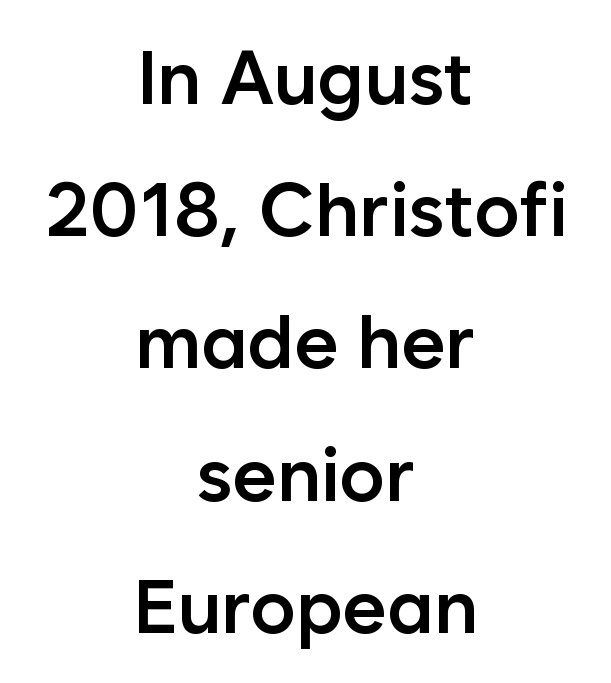
Q: Is the text bold? A: Semi-bold.
Q: Is the text italic (slanted)? A: No, it is upright.
Q: Is the typeface a serif or a sans-serif typeface? A: Sans-serif.
Q: Is the text underlined? A: No.
Q: How is the paragraph aligned? A: Centered.
Q: Is the spacing between letters normal or unusually wide? A: Normal.
Q: Width (condensed, normal, or wide)? A: Normal.
Q: Stroke contrast? A: Low.
Q: x-height? A: Medium.
Q: Monospaced? A: No.
